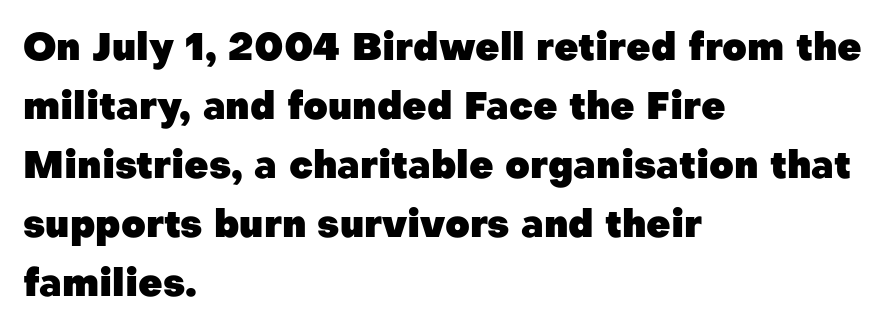
Q: Is the text bold? A: Yes.
Q: Is the text italic (slanted)? A: No, it is upright.
Q: Is the typeface a serif or a sans-serif typeface? A: Sans-serif.
Q: Is the text underlined? A: No.
Q: How is the paragraph aligned? A: Left-aligned.
Q: Is the spacing between letters normal or unusually wide? A: Normal.
Q: Is the spacing between lines tight, normal or loose? A: Normal.
Q: Width (condensed, normal, or wide)? A: Normal.
Q: Stroke contrast? A: Low.
Q: x-height? A: Medium.
Q: Monospaced? A: No.
